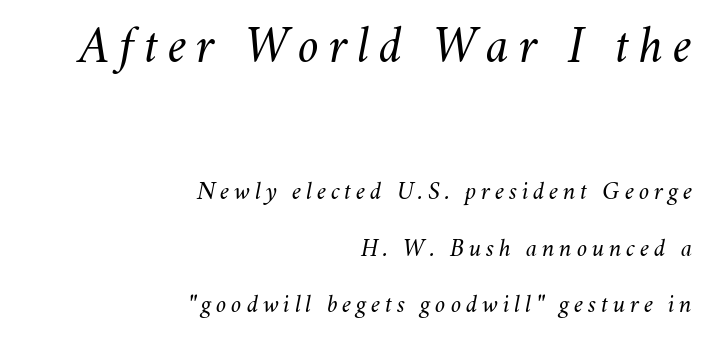
{"italic": "yes", "lean": "right", "slant_degrees": 11, "bold": "no", "weight": "light", "width": "normal", "stroke_contrast": "medium", "x_height": "small", "monospaced": "no", "underline": "no", "align": "right", "line_spacing": "loose", "line_spacing_ratio": 2.17, "larger_block": "first", "size_ratio": 2.04, "glyph_px": 53}
